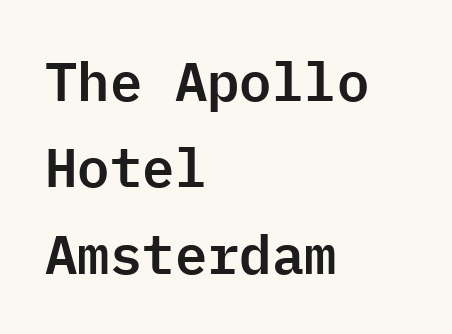
Line spacing here is normal. Decoration check: the copy has no underline. These lines are rendered in a fixed-pitch font. Caption: standard tracking, unaltered.
